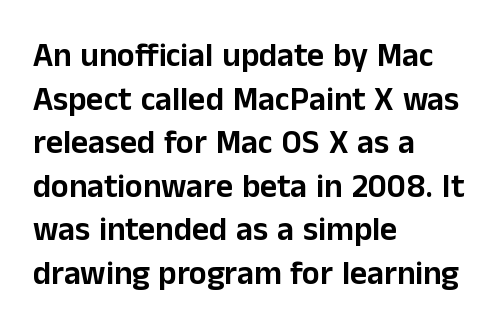
Q: Is the text italic (slanted)? A: No, it is upright.
Q: Is the typeface a serif or a sans-serif typeface? A: Sans-serif.
Q: Is the text underlined? A: No.
Q: How is the paragraph aligned? A: Left-aligned.
Q: Is the spacing between letters normal or unusually wide? A: Normal.
Q: Is the spacing between lines tight, normal or loose? A: Normal.
Q: Width (condensed, normal, or wide)? A: Normal.
Q: Stroke contrast? A: Low.
Q: x-height? A: Medium.
Q: Monospaced? A: No.
